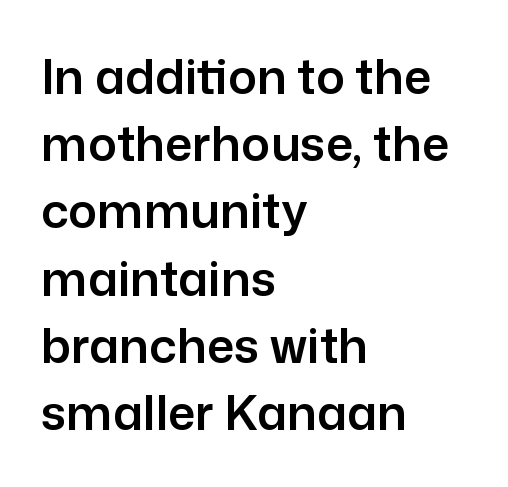
Q: Is the text italic (slanted)? A: No, it is upright.
Q: Is the typeface a serif or a sans-serif typeface? A: Sans-serif.
Q: Is the text underlined? A: No.
Q: How is the paragraph aligned? A: Left-aligned.
Q: Is the spacing between letters normal or unusually wide? A: Normal.
Q: Is the spacing between lines tight, normal or loose? A: Normal.
Q: Width (condensed, normal, or wide)? A: Normal.
Q: Stroke contrast? A: Low.
Q: x-height? A: Medium.
Q: Monospaced? A: No.
